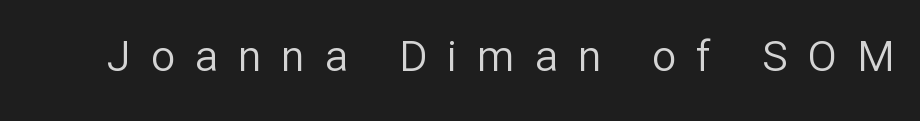
Q: Is the text bold? A: No.
Q: Is the text italic (slanted)? A: No, it is upright.
Q: Is the typeface a serif or a sans-serif typeface? A: Sans-serif.
Q: Is the text underlined? A: No.
Q: Is the spacing between letters normal or unusually wide? A: Unusually wide.
Q: Width (condensed, normal, or wide)? A: Normal.
Q: Stroke contrast? A: Low.
Q: x-height? A: Medium.
Q: Monospaced? A: No.
